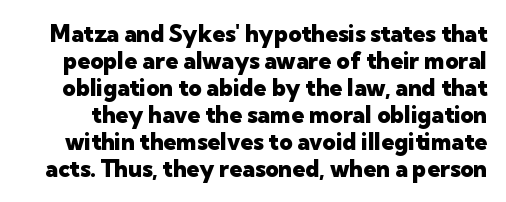
A typesetter would call this zero additional tracking. Words float on clear page, feet unadorned. This is heavy type, rendered in bold. Every character sits straight up, as roman type does.
